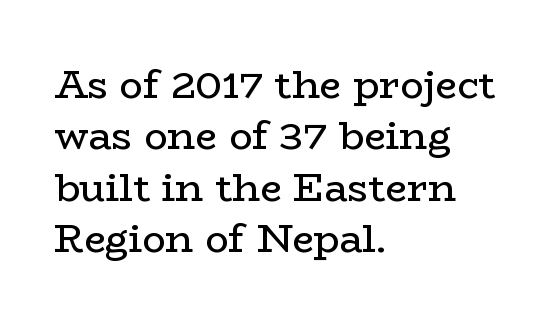
Q: Is the text bold? A: No.
Q: Is the text italic (slanted)? A: No, it is upright.
Q: Is the typeface a serif or a sans-serif typeface? A: Serif.
Q: Is the text underlined? A: No.
Q: How is the paragraph aligned? A: Left-aligned.
Q: Is the spacing between letters normal or unusually wide? A: Normal.
Q: Is the spacing between lines tight, normal or loose? A: Normal.
Q: Width (condensed, normal, or wide)? A: Wide.
Q: Stroke contrast? A: Low.
Q: x-height? A: Medium.
Q: Monospaced? A: No.
